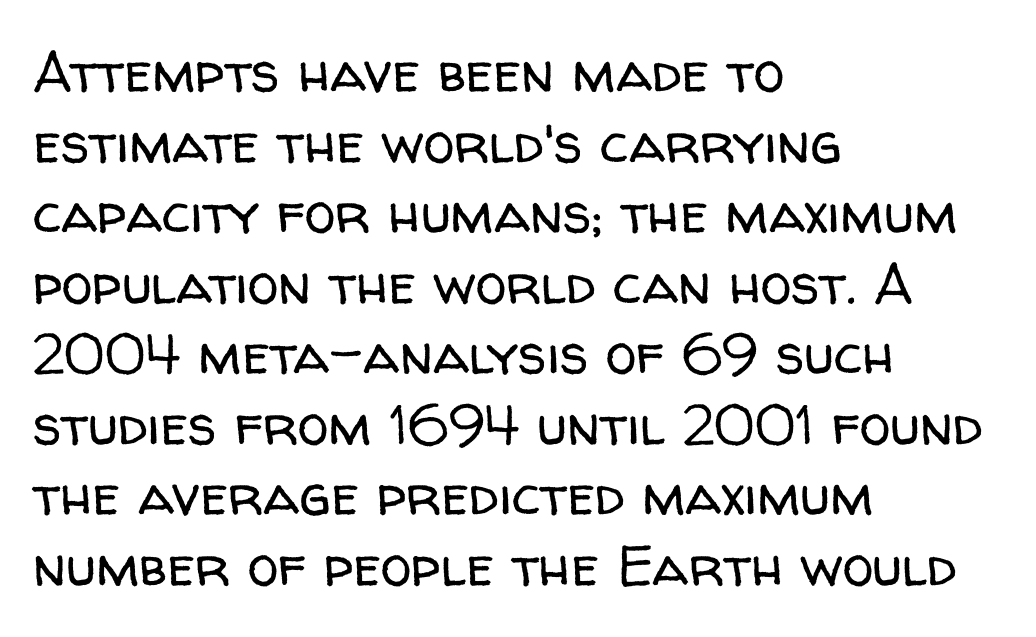
Q: Is the text bold? A: No.
Q: Is the text italic (slanted)? A: No, it is upright.
Q: Is the typeface a serif or a sans-serif typeface? A: Sans-serif.
Q: Is the text underlined? A: No.
Q: How is the paragraph aligned? A: Left-aligned.
Q: Is the spacing between letters normal or unusually wide? A: Normal.
Q: Is the spacing between lines tight, normal or loose? A: Normal.
Q: Width (condensed, normal, or wide)? A: Normal.
Q: Stroke contrast? A: Low.
Q: x-height? A: Medium.
Q: Monospaced? A: No.
